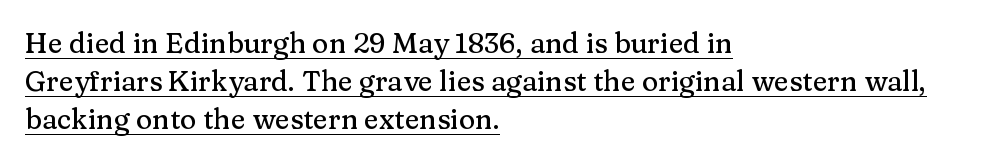
{"serif": "yes", "italic": "no", "width": "normal", "stroke_contrast": "medium", "x_height": "medium", "monospaced": "no", "underline": "yes", "align": "left", "line_spacing": "normal", "line_spacing_ratio": 1.36, "letter_spacing": "normal", "letter_spacing_em": 0.0, "glyph_px": 28}
